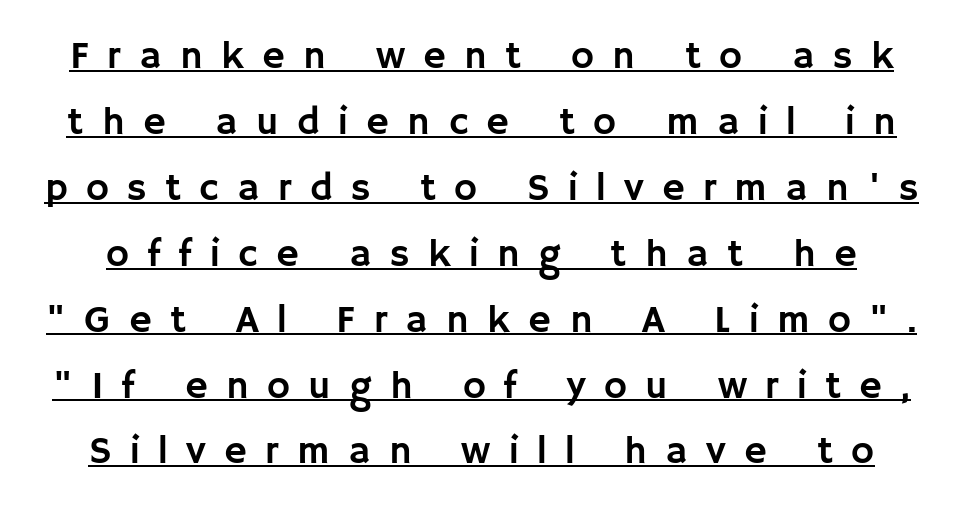
The specimen reads as upright at a glance. Each letter keeps its own natural width here, so spacing adapts to shape. A typesetter would call this heavily tracked-out type. This rendering features underlined lettering. Check where the strokes stop: nothing finishes them off — pure sans. Each new line begins a customary step beneath the previous one.
